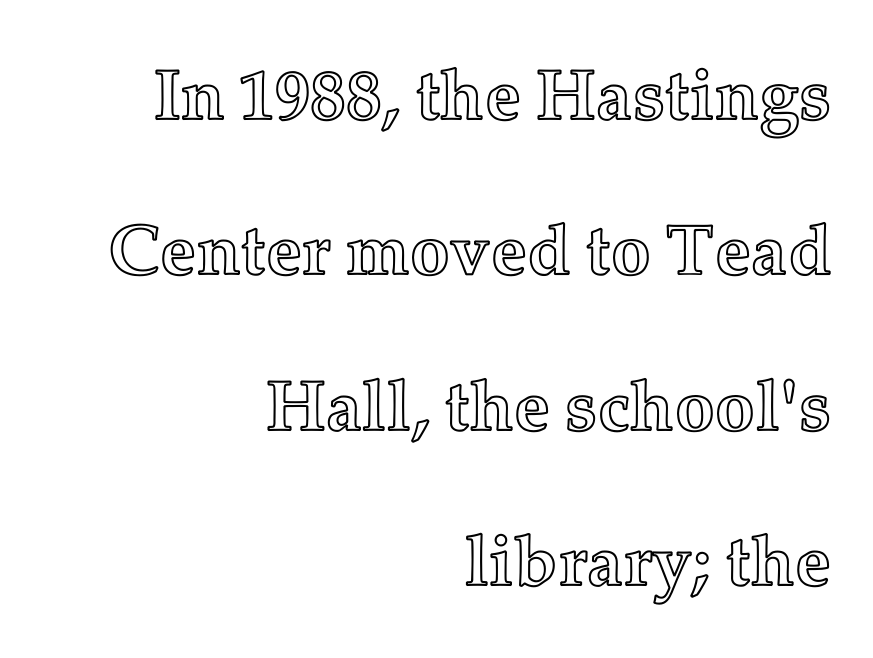
The image shows 71 px text type, upright; set right-aligned, loose line spacing (2.19x), normal letter spacing, not underlined; a medium x-height.
